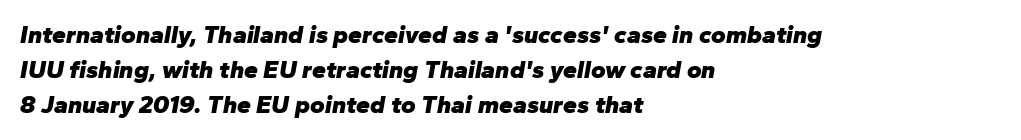
The space directly below the letters is spotless. Layout note: lines flush left. Tracking value appears to be zero — textbook default spacing. Strong, thick strokes mark this as bold type. Whoever set this chose a conventional vertical rhythm.
